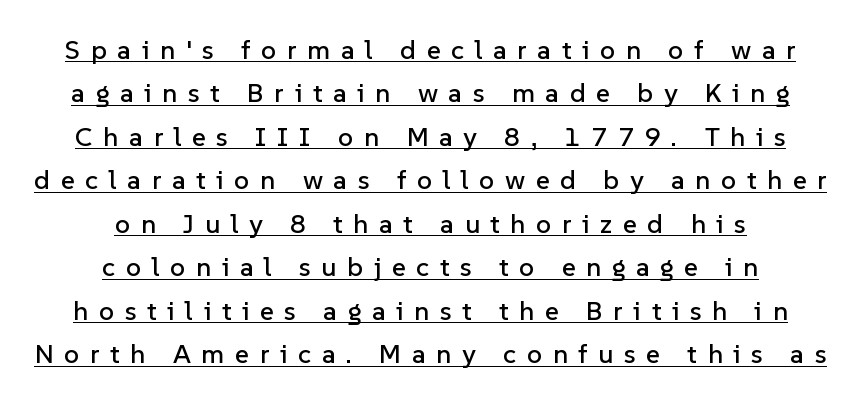
Q: Is the text italic (slanted)? A: No, it is upright.
Q: Is the text underlined? A: Yes.
Q: How is the paragraph aligned? A: Centered.
Q: Is the spacing between letters normal or unusually wide? A: Unusually wide.
Q: Is the spacing between lines tight, normal or loose? A: Normal.
